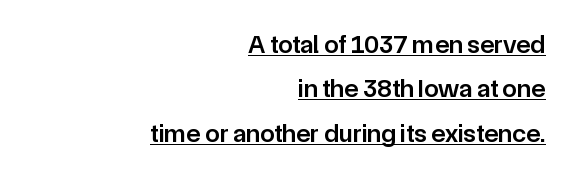
The lettering stays uniformly vertical, giving the passage a roman look. Weight: semibold (demi). Casual observation: everything's shoved over to the right. Underline: present. Default kerning and tracking; the words read as compact shapes.
